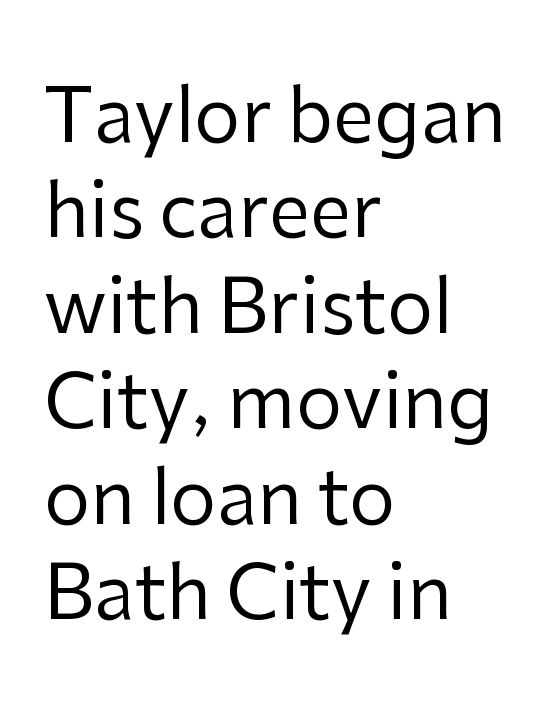
{"serif": "no", "italic": "no", "bold": "no", "weight": "regular", "width": "normal", "stroke_contrast": "low", "x_height": "medium", "monospaced": "no", "underline": "no", "align": "left", "line_spacing": "normal", "line_spacing_ratio": 1.29, "letter_spacing": "normal", "letter_spacing_em": 0.0, "glyph_px": 74}
